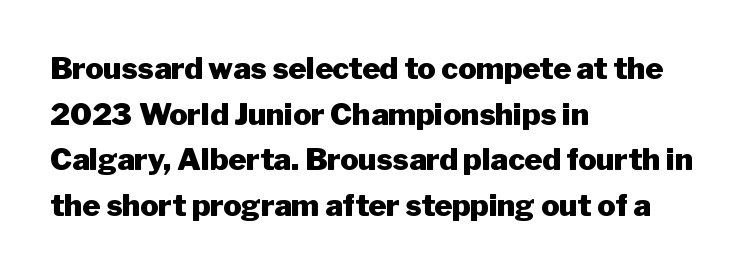
Typeset ragged right — the left edge is the straight one. Spacing between characters is what you'd get straight out of the box. Reading down the column, the eye jumps a familiar distance to each next line. Ascenders rise straight up at ninety degrees.
